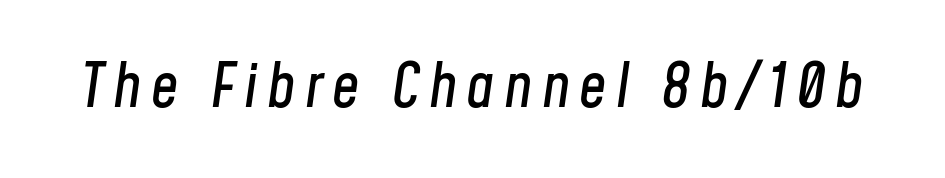
Q: Is the text italic (slanted)? A: Yes, it leans right by about 8 degrees.
Q: Is the text underlined? A: No.
Q: Width (condensed, normal, or wide)? A: Condensed.
Q: Stroke contrast? A: Low.
Q: x-height? A: Medium.
Q: Monospaced? A: No.
